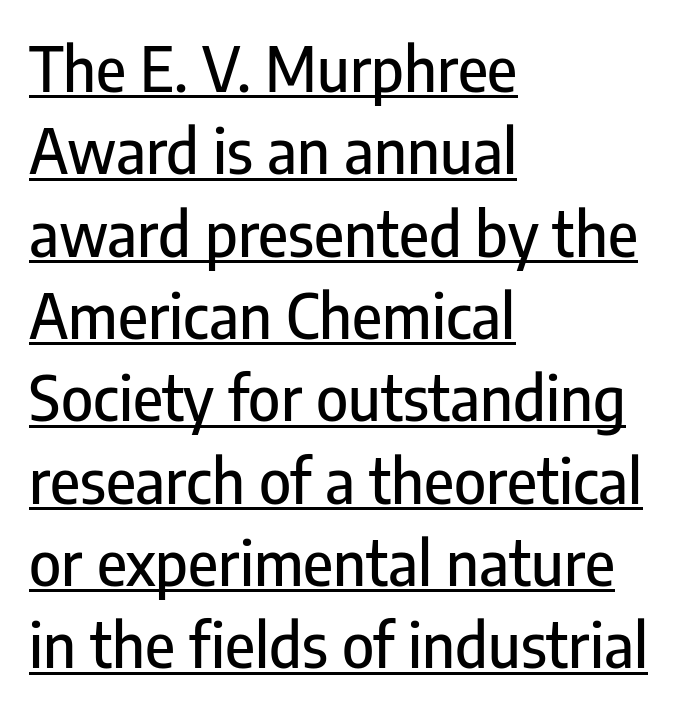
{"serif": "no", "italic": "no", "width": "condensed", "stroke_contrast": "low", "x_height": "medium", "monospaced": "no", "underline": "yes", "align": "left", "line_spacing": "normal", "line_spacing_ratio": 1.35, "letter_spacing": "normal", "letter_spacing_em": 0.0, "glyph_px": 61}
